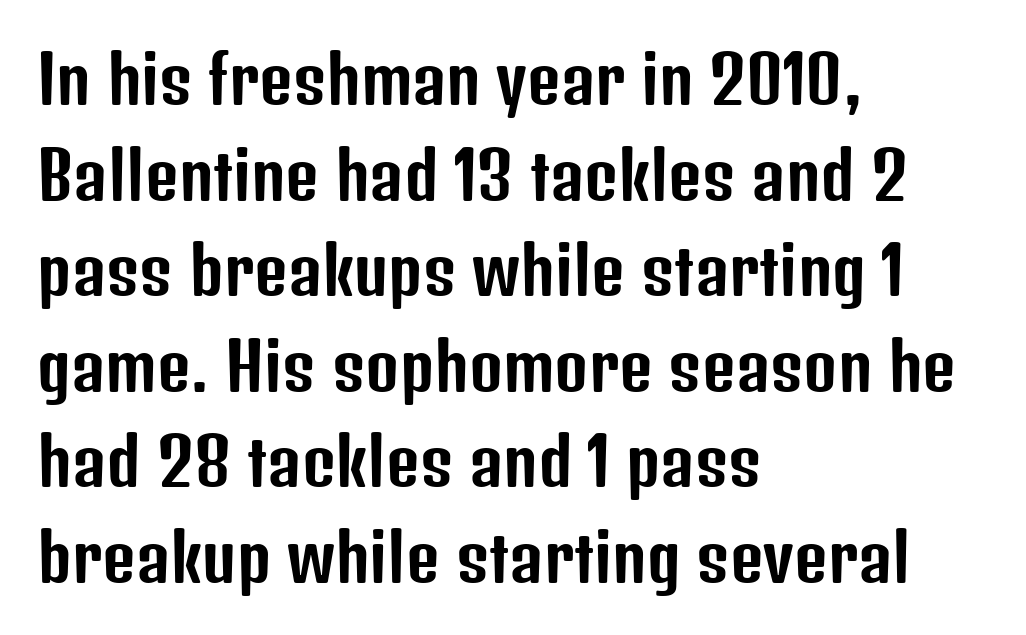
The image shows 65 px condensed sans-serif type, upright; set left-aligned, normal line spacing (1.47x), normal letter spacing, not underlined; low stroke contrast and a medium x-height.
